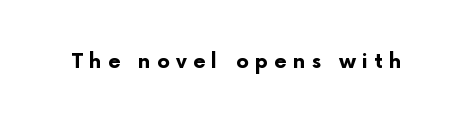
{"italic": "no", "bold": "yes", "underline": "no", "letter_spacing": "wide", "letter_spacing_em": 0.31, "glyph_px": 20}
